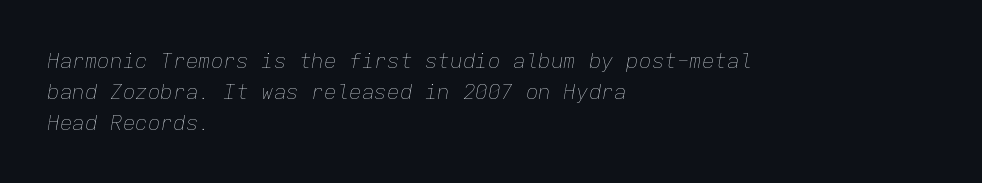
{"italic": "yes", "lean": "right", "slant_degrees": 9, "bold": "no", "underline": "no", "align": "left", "line_spacing": "normal", "line_spacing_ratio": 1.47, "letter_spacing": "normal", "letter_spacing_em": 0.0, "glyph_px": 21}
